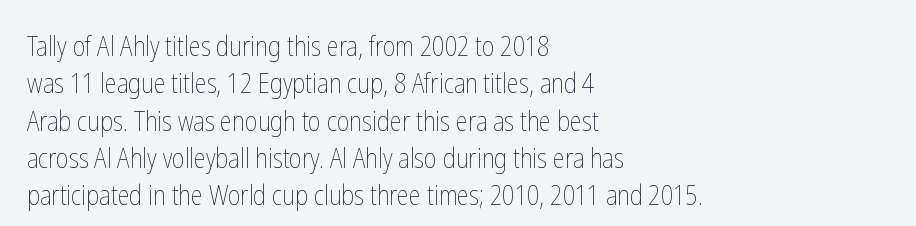
The image shows 27 px text type, upright; set left-aligned, normal line spacing (1.38x), normal letter spacing, not underlined.
